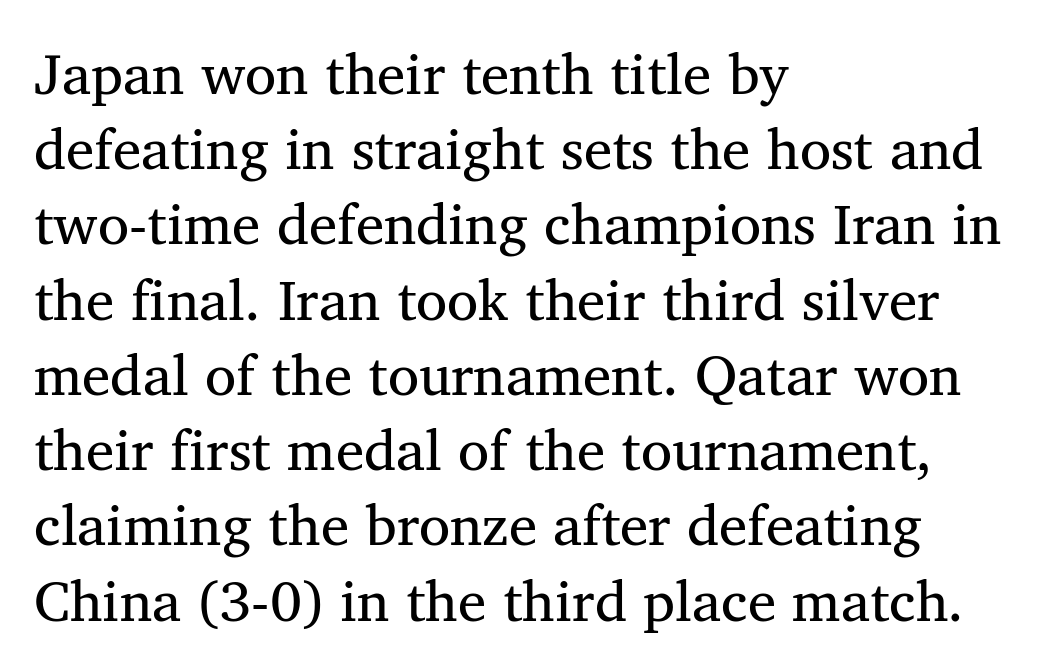
{"serif": "yes", "italic": "no", "bold": "no", "weight": "regular", "width": "normal", "stroke_contrast": "medium", "x_height": "medium", "monospaced": "no", "underline": "no", "align": "left", "line_spacing": "normal", "line_spacing_ratio": 1.32, "letter_spacing": "normal", "letter_spacing_em": 0.0, "glyph_px": 57}
